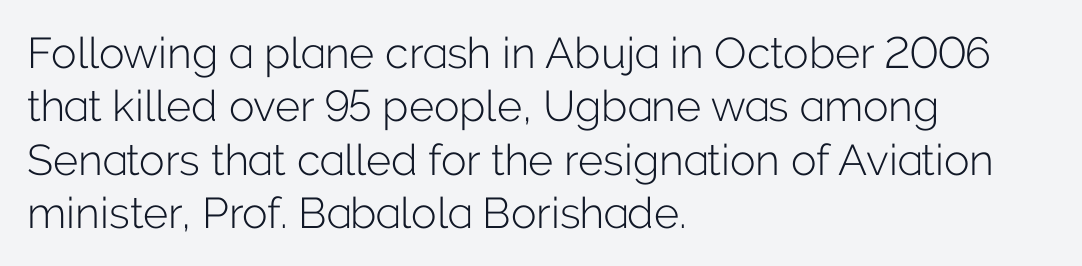
Clear beneath every line of the passage. The strokes carry an ordinary text weight at most. Students, note that the glyphs here touch the page at normal intervals. Serif or sans? Sans — the stroke terminals are bare. Notice how the passage keeps a crisp vertical edge on the left only.
